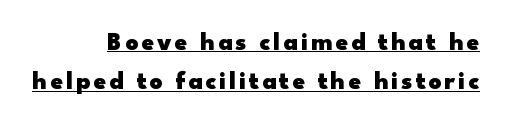
Q: Is the text bold? A: Yes.
Q: Is the text italic (slanted)? A: No, it is upright.
Q: Is the text underlined? A: Yes.
Q: How is the paragraph aligned? A: Right-aligned.
Q: Is the spacing between lines tight, normal or loose? A: Normal.
